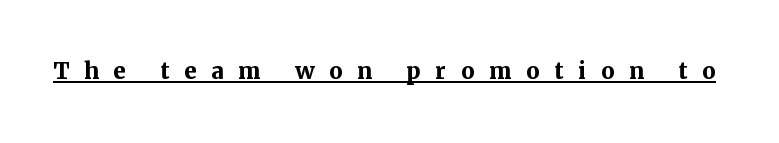
Q: Is the text bold? A: Yes.
Q: Is the text italic (slanted)? A: No, it is upright.
Q: Is the typeface a serif or a sans-serif typeface? A: Serif.
Q: Is the text underlined? A: Yes.
Q: Is the spacing between letters normal or unusually wide? A: Unusually wide.
Q: Width (condensed, normal, or wide)? A: Normal.
Q: Stroke contrast? A: Medium.
Q: x-height? A: Medium.
Q: Monospaced? A: No.
